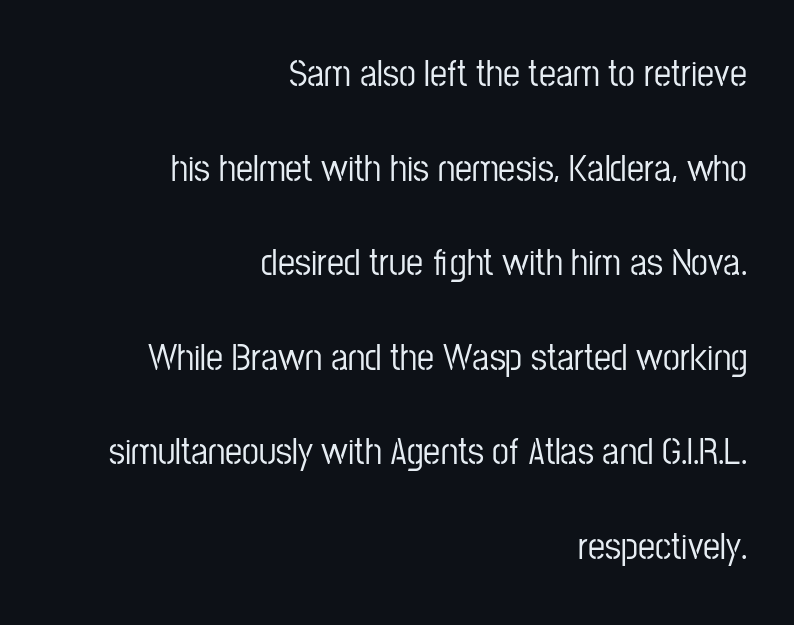
The lettering holds an erect, upright posture throughout. All the whitespace from short lines collects on the left. Stroke terminals: plain, sans-serif. Glance below the letters and you will spot only blank space.
